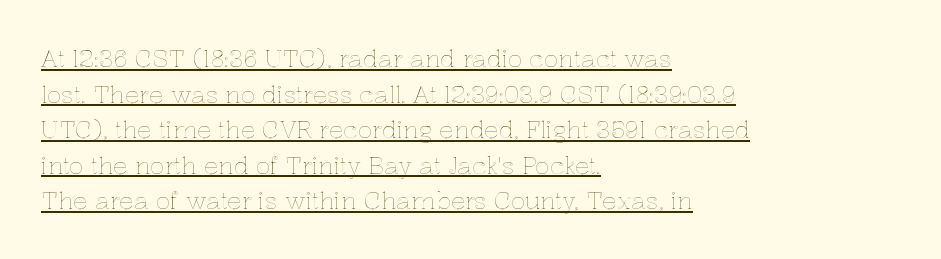
A rule runs beneath these lines of type. This is roman type, the default non-slanted kind. Line beginnings align vertically; line endings do not. Students, note that the glyphs here touch the page at normal intervals. A normal amount of white space separates one row of letters from the next.
